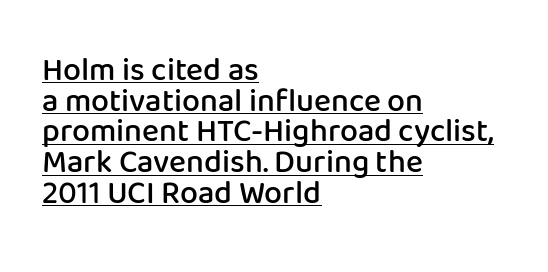
{"serif": "no", "italic": "no", "bold": "semi", "weight": "semibold", "width": "normal", "stroke_contrast": "low", "x_height": "medium", "monospaced": "no", "underline": "yes", "align": "left", "line_spacing": "tight", "line_spacing_ratio": 0.96, "letter_spacing": "normal", "letter_spacing_em": 0.0, "glyph_px": 32}
